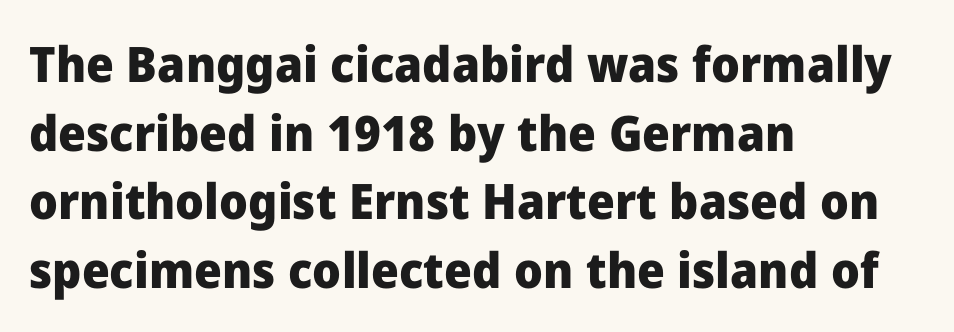
The passage shown is not underscored anywhere. These lines carry a lot of weight — the face is fully bold. Each letter's strokes conclude bluntly, with no projecting serifs. Vertical strokes here are truly vertical. Do the characters align in a grid? No, the font is proportional.
